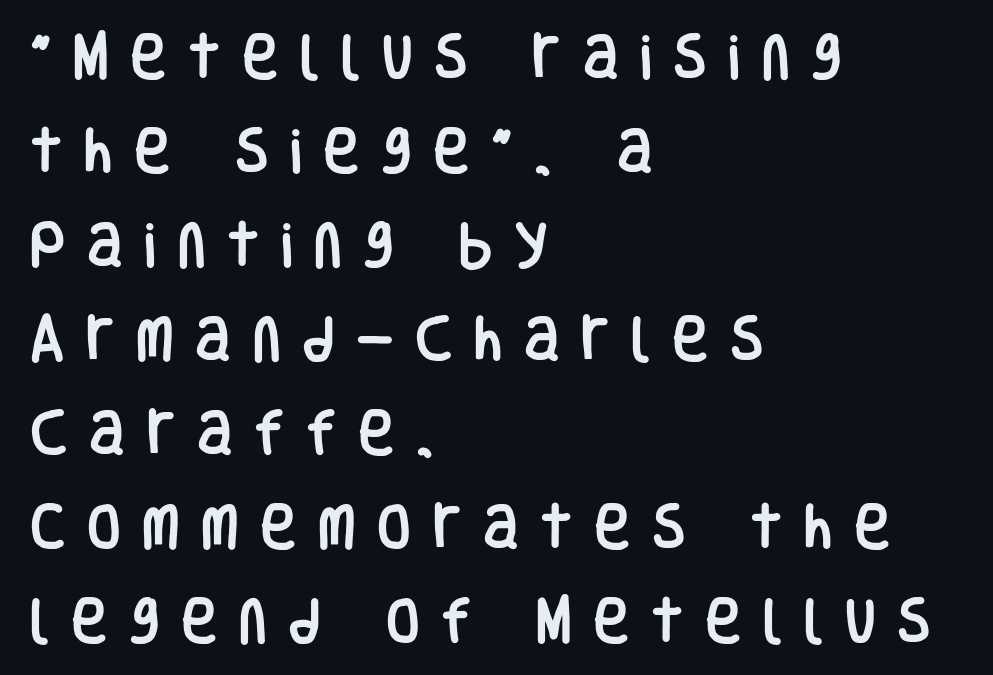
Layout note: lines flush left. This sample trades compactness for vertical openness between lines. A typesetter would call this proportional, since set widths differ per character. Does extra space separate the letters? Yes, quite a lot of it. I'd call this a sans setting — the letters go barefoot.
